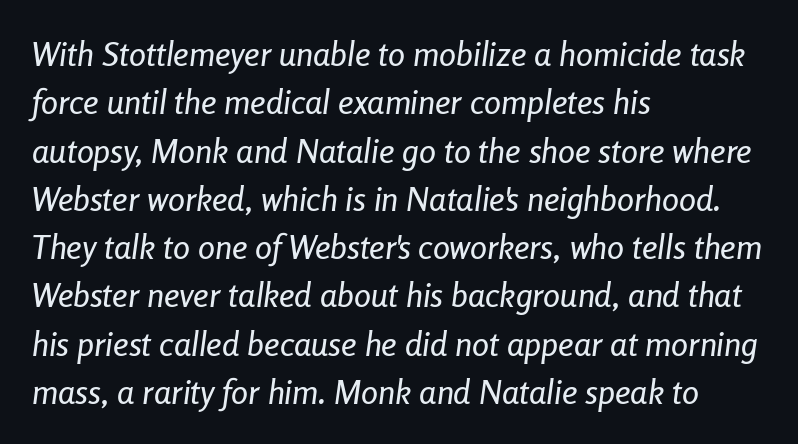
Students, note that the glyphs here touch the page at normal intervals. This sample has the flowing, uneven cadence of proportional lettering. Line beginnings align vertically; line endings do not. Looking at the ascenders, they clearly lean. The space between consecutive lines is moderate.
